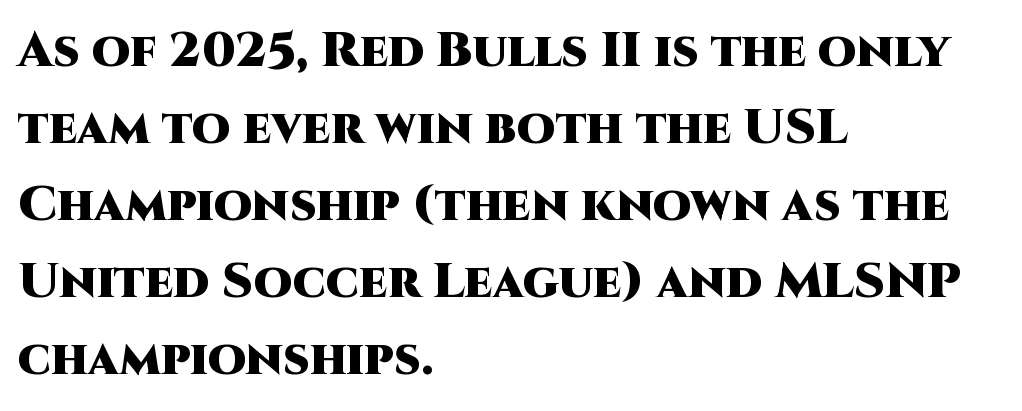
Q: Is the text bold? A: Yes.
Q: Is the text italic (slanted)? A: No, it is upright.
Q: Is the typeface a serif or a sans-serif typeface? A: Sans-serif.
Q: Is the text underlined? A: No.
Q: How is the paragraph aligned? A: Left-aligned.
Q: Is the spacing between letters normal or unusually wide? A: Normal.
Q: Is the spacing between lines tight, normal or loose? A: Normal.
Q: Width (condensed, normal, or wide)? A: Normal.
Q: Stroke contrast? A: High.
Q: x-height? A: Large.
Q: Monospaced? A: No.
